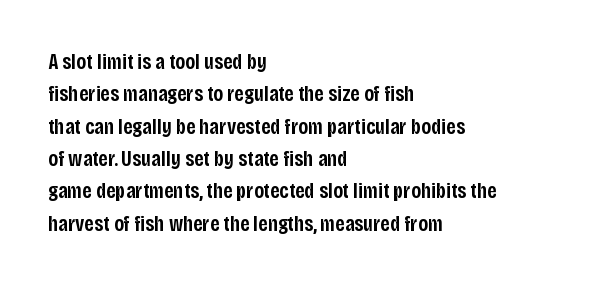
The image shows 22 px text type, upright; set left-aligned, normal line spacing (1.47x), normal letter spacing, not underlined.
